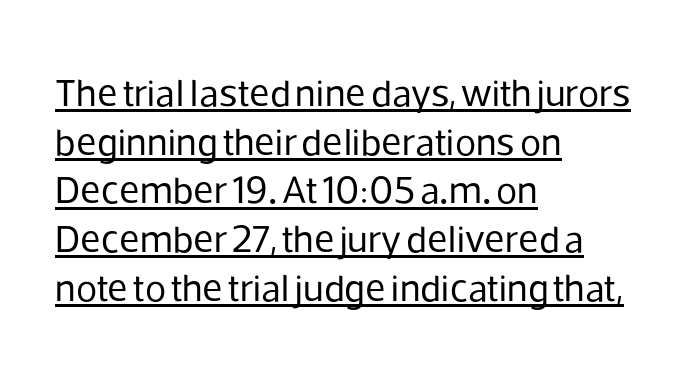
Q: Is the text bold? A: No.
Q: Is the text italic (slanted)? A: No, it is upright.
Q: Is the typeface a serif or a sans-serif typeface? A: Sans-serif.
Q: Is the text underlined? A: Yes.
Q: How is the paragraph aligned? A: Left-aligned.
Q: Is the spacing between letters normal or unusually wide? A: Normal.
Q: Is the spacing between lines tight, normal or loose? A: Normal.
Q: Width (condensed, normal, or wide)? A: Normal.
Q: Stroke contrast? A: Low.
Q: x-height? A: Medium.
Q: Monospaced? A: No.
